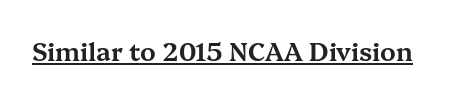
You can tell it's not italic because the verticals are truly vertical. Honestly, the letter spacing is just normal — you wouldn't notice it. Students, observe the line beneath the letters — that is underlining.
